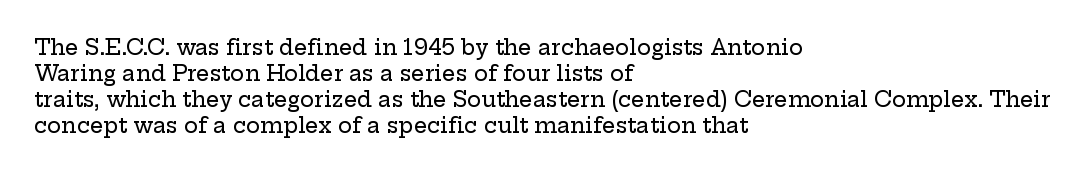
The image shows 21 px text type, upright; set left-aligned, line spacing 1.24x, normal letter spacing, not underlined.
